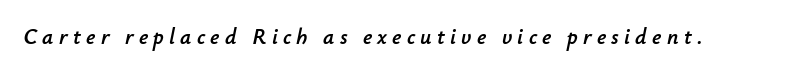
{"italic": "yes", "lean": "right", "slant_degrees": 12, "underline": "no", "letter_spacing": "wide", "letter_spacing_em": 0.24, "glyph_px": 22}
